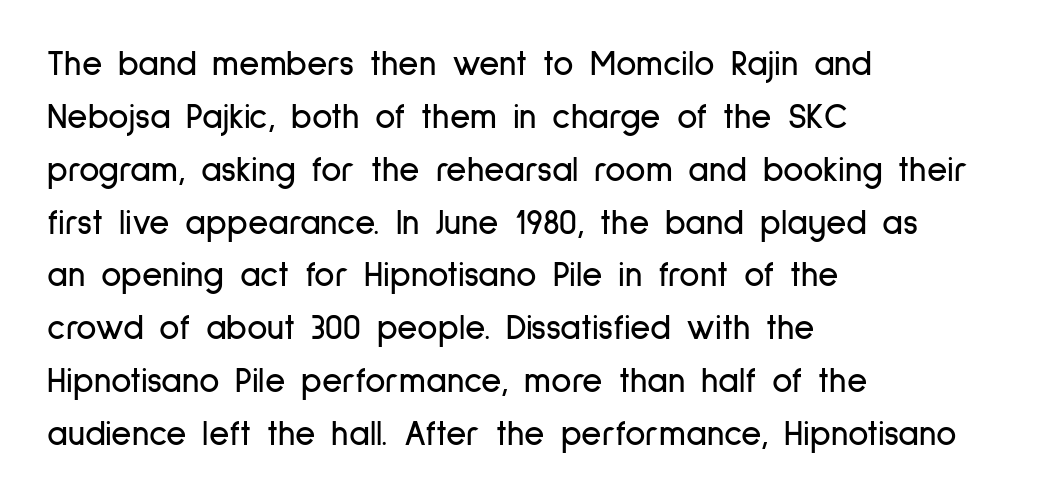
The image shows 35 px condensed sans-serif type, upright; set left-aligned, normal line spacing (1.51x), normal letter spacing, not underlined; low stroke contrast and a medium x-height.
